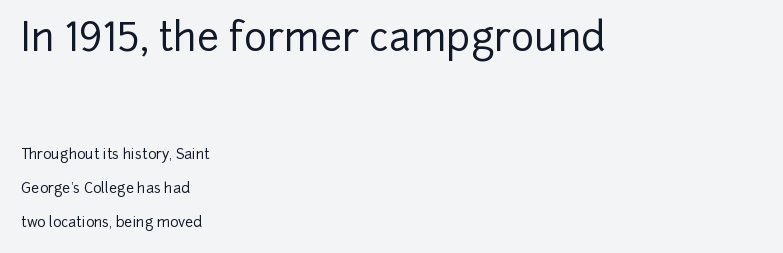
This sample trades compactness for vertical openness between lines. This sample has the flowing, uneven cadence of proportional lettering. No word sits above an underline. The emphasis by scale lands on block number one, above. No feet cap the strokes, marking this as sans-serif type. The gaps between neighbouring characters are ordinary and unremarkable.
